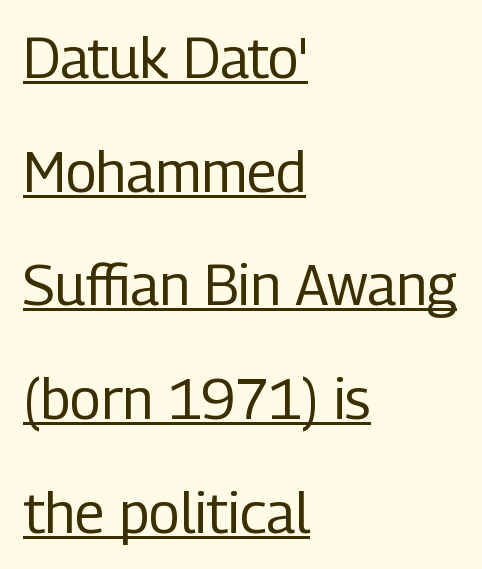
The image shows 56 px regular-weight, condensed sans-serif type, upright; set left-aligned, loose line spacing (2.03x), normal letter spacing, underlined; low stroke contrast and a medium x-height.
